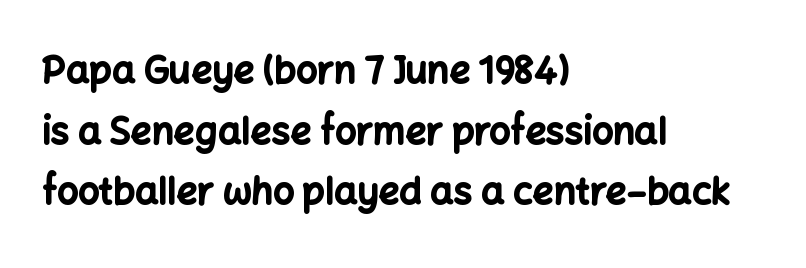
The image shows 37 px bold sans-serif type, upright; set left-aligned, normal line spacing (1.64x), normal letter spacing, not underlined; low stroke contrast and a medium x-height.
